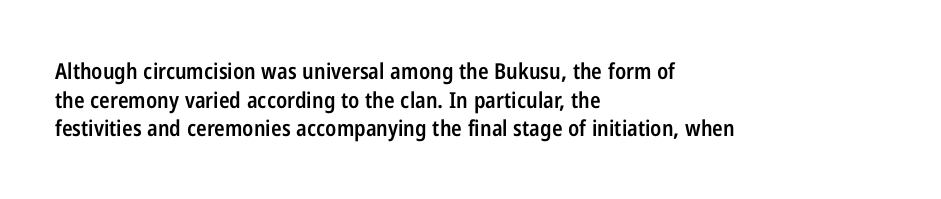
The image shows 22 px text type, upright; set left-aligned, normal line spacing (1.3x), normal letter spacing, not underlined.
